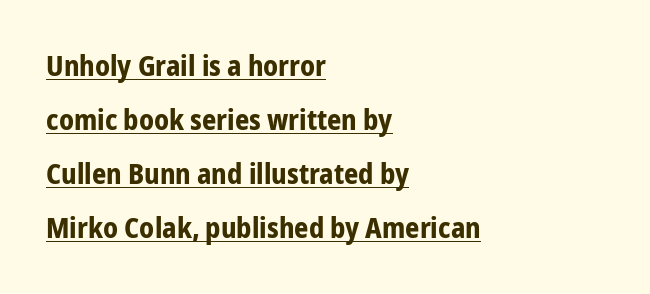
Q: Is the text bold? A: Yes.
Q: Is the text italic (slanted)? A: No, it is upright.
Q: Is the typeface a serif or a sans-serif typeface? A: Sans-serif.
Q: Is the text underlined? A: Yes.
Q: How is the paragraph aligned? A: Left-aligned.
Q: Is the spacing between letters normal or unusually wide? A: Normal.
Q: Is the spacing between lines tight, normal or loose? A: Loose.
Q: Width (condensed, normal, or wide)? A: Condensed.
Q: Stroke contrast? A: Low.
Q: x-height? A: Medium.
Q: Monospaced? A: No.
